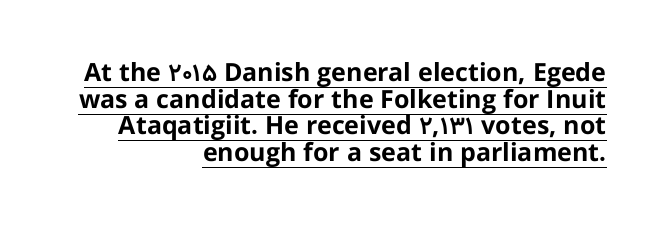
Caption: standard tracking, unaltered. Set as a true bold cut, around the 700 mark. Upright lettering throughout. The rag falls on the left side of this text block.
